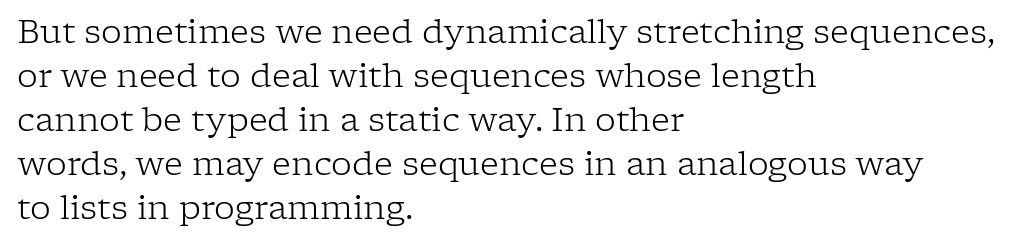
Inter-character spacing is left at the font's built-in metrics. Characters remain perfectly vertical along every line. Visually the block forms a straight wall on the left and a jagged coastline on the right. Bare-footed words on every line.
